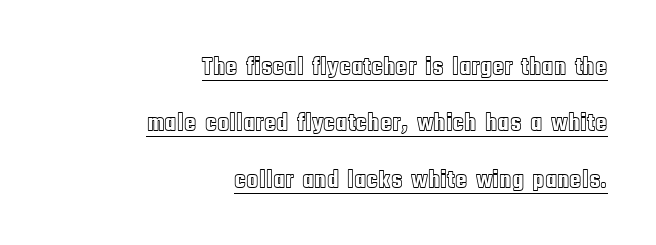
{"italic": "no", "underline": "yes", "align": "right", "line_spacing": "loose", "line_spacing_ratio": 2.26, "letter_spacing": "normal", "letter_spacing_em": 0.0, "glyph_px": 25}
